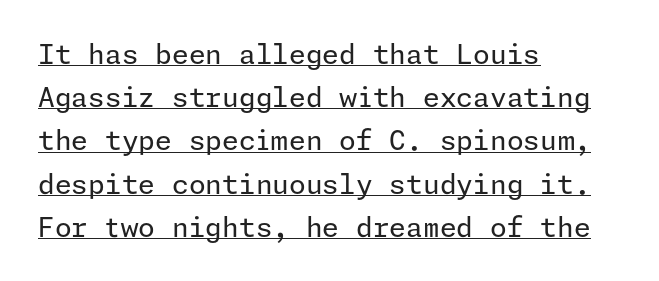
The image shows 27 px text type, upright; set left-aligned, normal line spacing (1.6x), normal letter spacing, underlined.
